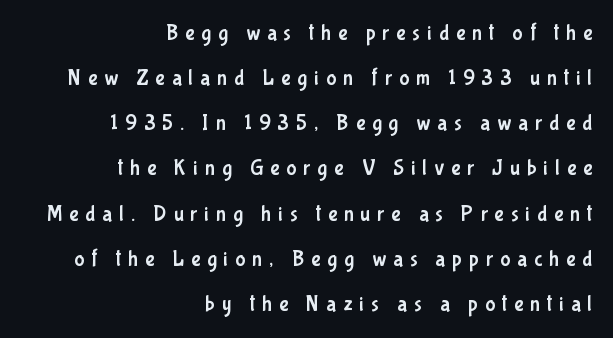
{"italic": "no", "underline": "no", "align": "right", "line_spacing": "loose", "line_spacing_ratio": 2.15, "letter_spacing": "wide", "letter_spacing_em": 0.34, "glyph_px": 21}
